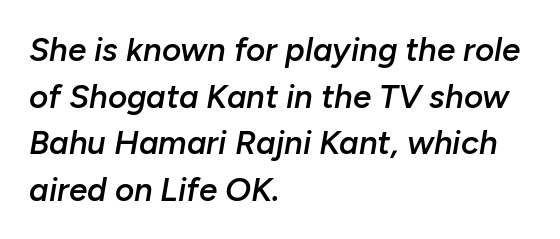
The image shows 33 px semibold type, italic (leaning right); set left-aligned, normal line spacing (1.41x), normal letter spacing, not underlined; low stroke contrast and a medium x-height.
